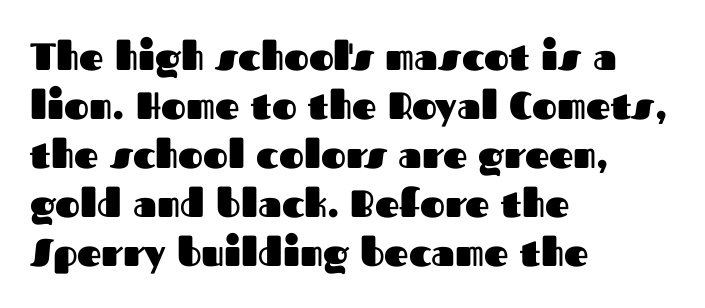
{"serif": "no", "italic": "no", "bold": "yes", "weight": "heavy", "width": "normal", "stroke_contrast": "medium", "x_height": "medium", "monospaced": "no", "underline": "no", "align": "left", "line_spacing": "normal", "line_spacing_ratio": 1.29, "letter_spacing": "normal", "letter_spacing_em": 0.0, "glyph_px": 38}
